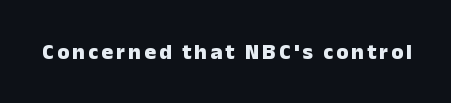
Weight check: bold — yes, fully. Rule under the text: the space is simply empty. Quick note: not italic, upright.
